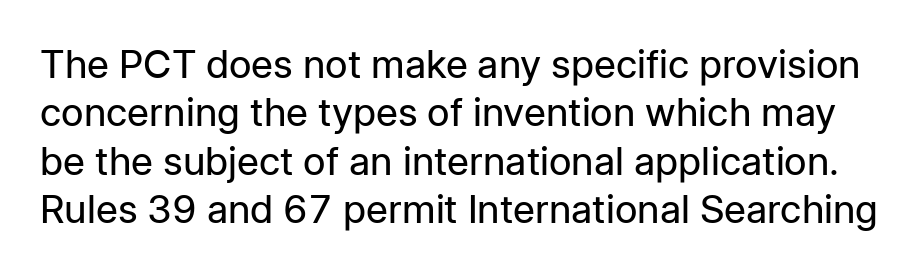
Weight: regular or lighter. Is this a fixed-width face? No — the glyphs have proportional, varying widths. No italicization has been applied; the sample stays upright. I'd call this a sans setting — the letters go barefoot. Words appear dense and cohesive because spacing is normal.
